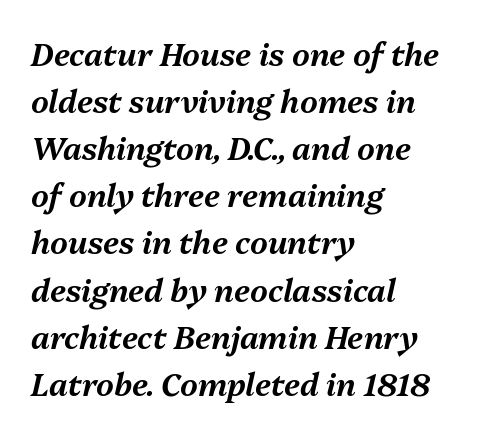
Q: Is the text italic (slanted)? A: Yes, it leans right by about 13 degrees.
Q: Is the text underlined? A: No.
Q: How is the paragraph aligned? A: Left-aligned.
Q: Is the spacing between letters normal or unusually wide? A: Normal.
Q: Is the spacing between lines tight, normal or loose? A: Normal.
Q: Width (condensed, normal, or wide)? A: Normal.
Q: Stroke contrast? A: Medium.
Q: x-height? A: Medium.
Q: Monospaced? A: No.
